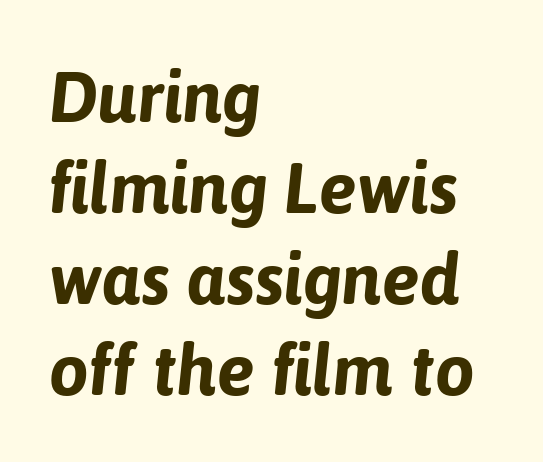
{"italic": "yes", "lean": "right", "slant_degrees": 6, "bold": "yes", "weight": "bold", "width": "normal", "stroke_contrast": "low", "x_height": "medium", "monospaced": "no", "underline": "no", "align": "left", "line_spacing": "normal", "line_spacing_ratio": 1.28, "letter_spacing": "normal", "letter_spacing_em": 0.0, "glyph_px": 71}
